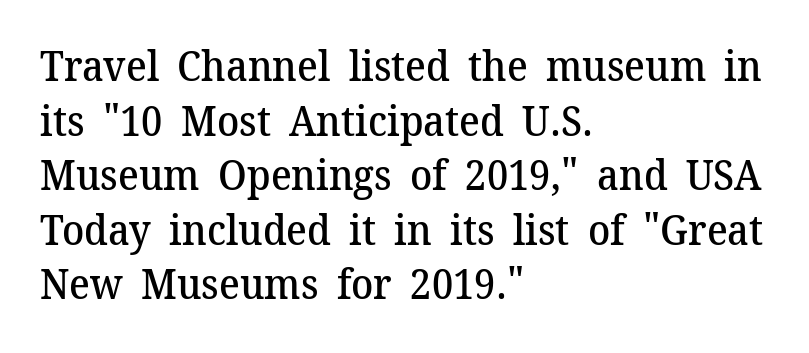
{"serif": "yes", "italic": "no", "bold": "semi", "weight": "semibold", "width": "normal", "stroke_contrast": "medium", "x_height": "medium", "monospaced": "no", "underline": "no", "align": "left", "line_spacing": "normal", "line_spacing_ratio": 1.33, "letter_spacing": "normal", "letter_spacing_em": 0.0, "glyph_px": 41}
